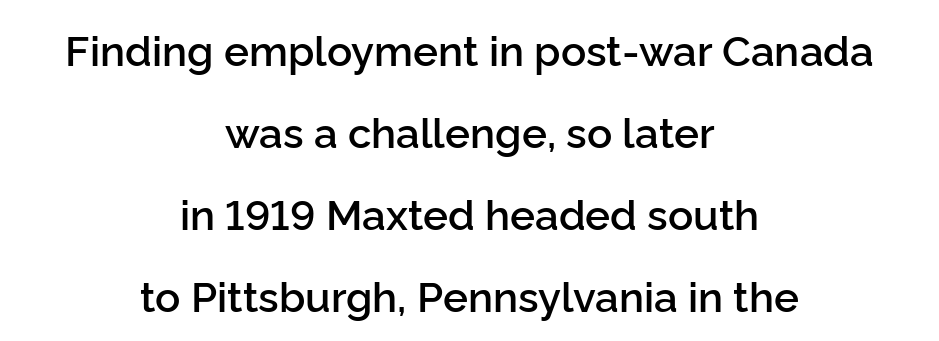
A roman cut, with each character standing at attention. Nobody drew a line under any word here. I'd describe the lettering as semibold — firm but not a full bold. Regarding leading, the lines here are spaced well apart. The gaps between neighbouring characters are ordinary and unremarkable.
